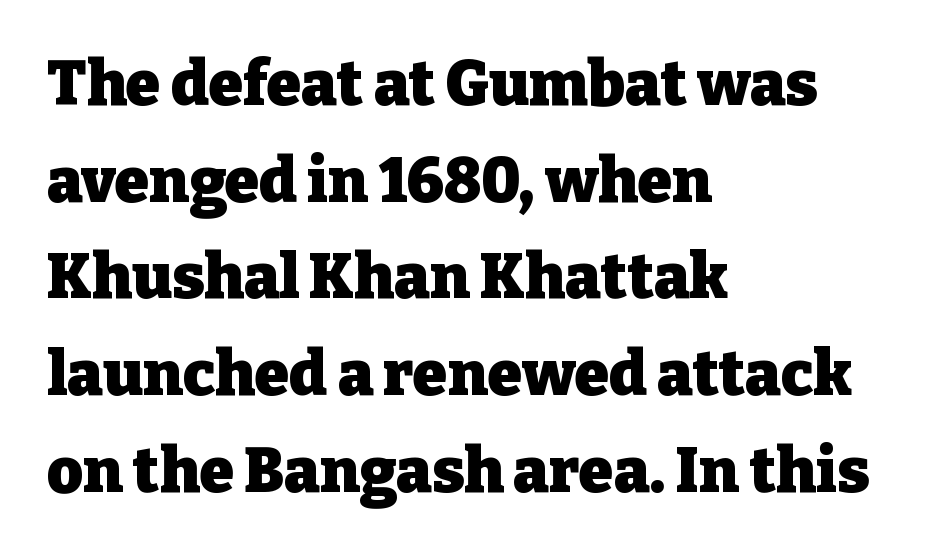
Beneath every word, the page is bare. The face used here has the dense, thick strokes of a bold. The letters carry serifs — small finishing strokes at the ends of their stems. Spacing verdict: proportional, widths tailored to each character.
